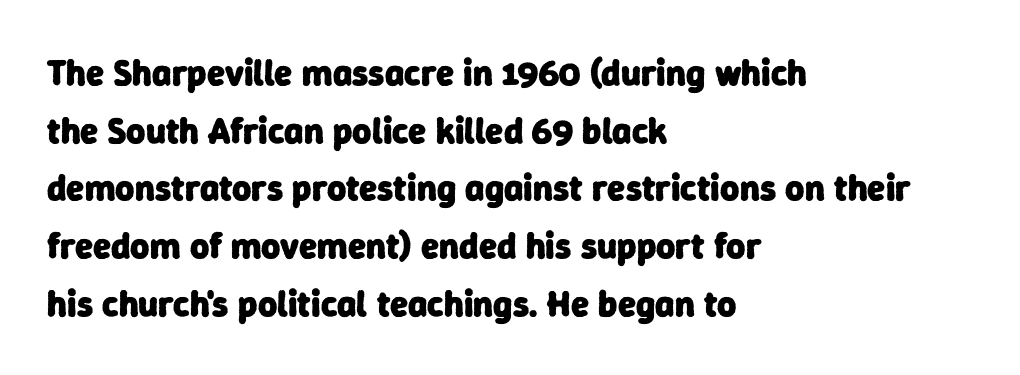
Q: Is the text bold? A: Yes.
Q: Is the typeface a serif or a sans-serif typeface? A: Sans-serif.
Q: Is the text underlined? A: No.
Q: How is the paragraph aligned? A: Left-aligned.
Q: Is the spacing between letters normal or unusually wide? A: Normal.
Q: Is the spacing between lines tight, normal or loose? A: Normal.
Q: Width (condensed, normal, or wide)? A: Normal.
Q: Stroke contrast? A: Low.
Q: x-height? A: Medium.
Q: Monospaced? A: No.
